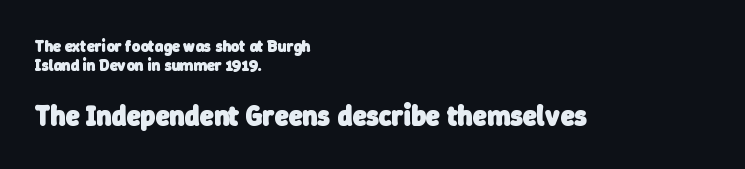
Q: Is the text bold? A: Yes.
Q: Is the typeface a serif or a sans-serif typeface? A: Sans-serif.
Q: Is the text underlined? A: No.
Q: How is the paragraph aligned? A: Left-aligned.
Q: Is the spacing between letters normal or unusually wide? A: Normal.
Q: Which block of text is set in a larger size, the first (top) or the second (bottom)? A: The second (bottom) one.
Q: Width (condensed, normal, or wide)? A: Normal.
Q: Stroke contrast? A: Low.
Q: x-height? A: Medium.
Q: Monospaced? A: No.
